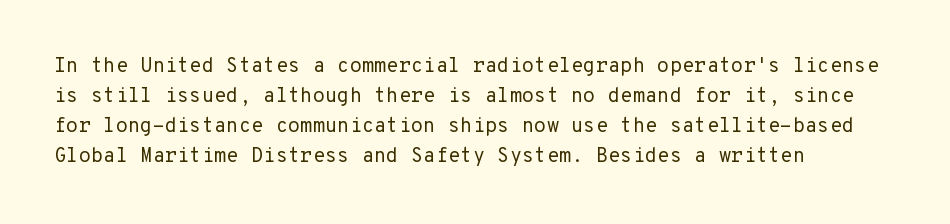
The face looks like a standard text weight, possibly lighter. A normal amount of white space separates one row of letters from the next. Line beginnings align vertically; line endings do not. The horizontal fit of the characters is conventional and even. The passage shown is not underscored anywhere.
